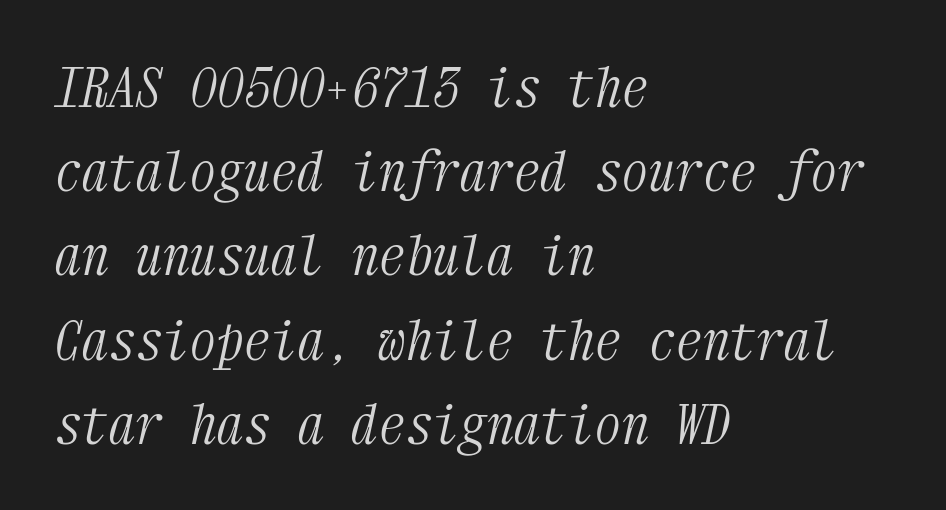
Is this a fixed-width face? Yes — each glyph sits in an identical cell. Reading down the column, the eye jumps a familiar distance to each next line. The zone under the glyphs is completely vacant. This rendering leaves character spacing at its baseline value. The rendering applies a slant to the glyphs. Heft: none added — not bold.
